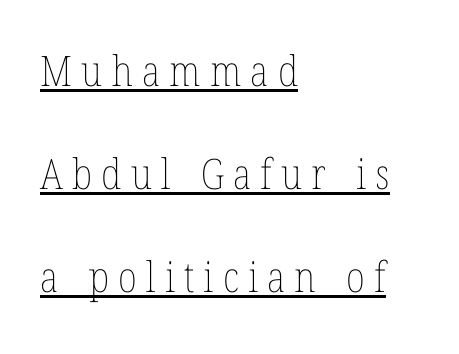
{"italic": "no", "bold": "no", "weight": "thin", "width": "condensed", "stroke_contrast": "low", "x_height": "medium", "monospaced": "no", "underline": "yes", "align": "left", "line_spacing": "loose", "line_spacing_ratio": 2.45, "letter_spacing": "wide", "letter_spacing_em": 0.22, "glyph_px": 42}
